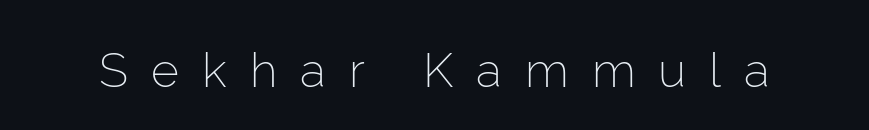
Q: Is the text bold? A: No.
Q: Is the text italic (slanted)? A: No, it is upright.
Q: Is the typeface a serif or a sans-serif typeface? A: Sans-serif.
Q: Is the text underlined? A: No.
Q: Is the spacing between letters normal or unusually wide? A: Unusually wide.
Q: Width (condensed, normal, or wide)? A: Normal.
Q: Stroke contrast? A: Low.
Q: x-height? A: Medium.
Q: Monospaced? A: No.
